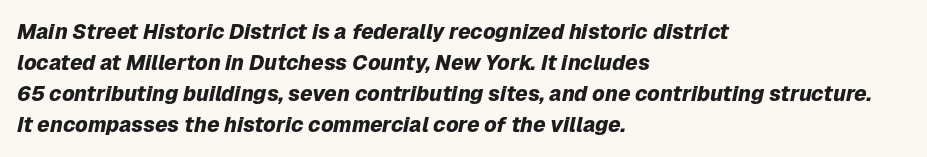
The image shows 21 px bold type, italic (leaning right); set left-aligned, normal line spacing (1.48x), normal letter spacing, not underlined.
